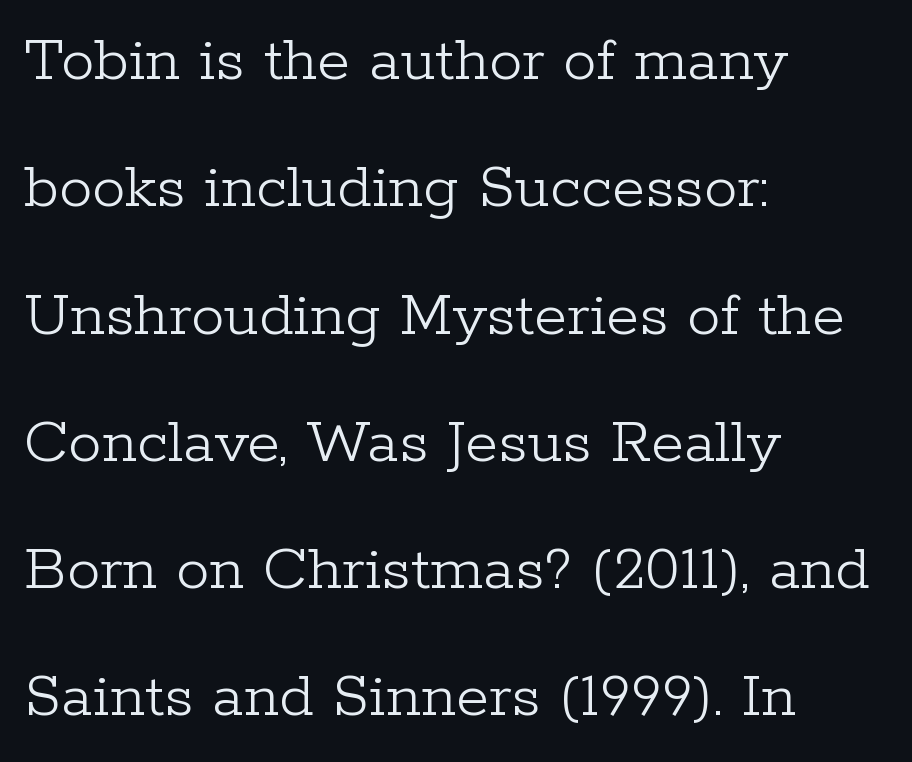
Notice the wide empty band between every row — that's loose leading. The strokes carry an ordinary text weight at most. Proportional: the letters do not fall into vertical columns. The typography opts for an upright posture over an oblique one. Check under the words: just untouched page. Check where the strokes stop: tiny serifs finish them off.
